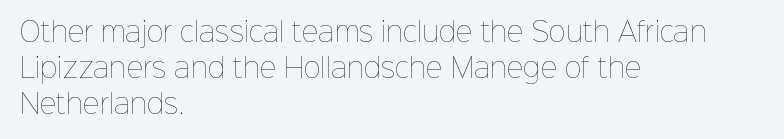
Q: Is the text bold? A: No.
Q: Is the text italic (slanted)? A: No, it is upright.
Q: Is the text underlined? A: No.
Q: How is the paragraph aligned? A: Left-aligned.
Q: Is the spacing between letters normal or unusually wide? A: Normal.
Q: Is the spacing between lines tight, normal or loose? A: Normal.
